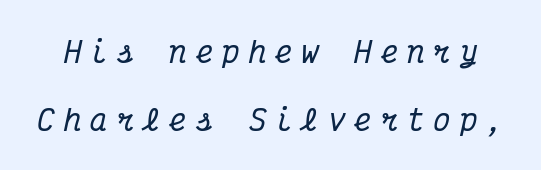
{"serif": "yes", "italic": "yes", "lean": "right", "slant_degrees": 12, "width": "condensed", "stroke_contrast": "medium", "x_height": "medium", "monospaced": "yes", "underline": "no", "line_spacing": "loose", "line_spacing_ratio": 2.34, "letter_spacing": "wide", "letter_spacing_em": 0.31, "glyph_px": 29}
